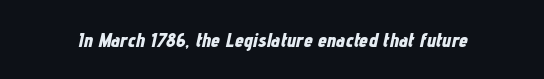
{"italic": "yes", "lean": "right", "slant_degrees": 12, "bold": "yes", "underline": "no", "letter_spacing": "normal", "letter_spacing_em": 0.0, "glyph_px": 20}
